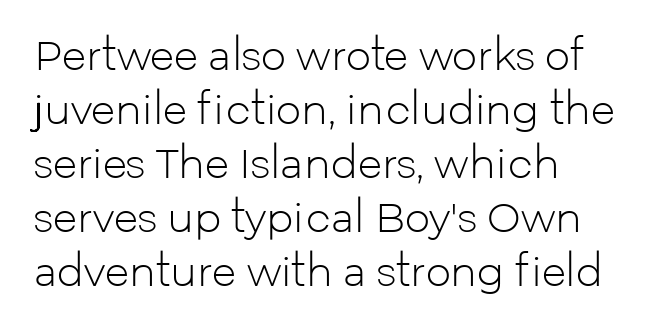
Q: Is the text bold? A: No.
Q: Is the text italic (slanted)? A: No, it is upright.
Q: Is the typeface a serif or a sans-serif typeface? A: Sans-serif.
Q: Is the text underlined? A: No.
Q: How is the paragraph aligned? A: Left-aligned.
Q: Is the spacing between letters normal or unusually wide? A: Normal.
Q: Is the spacing between lines tight, normal or loose? A: Normal.
Q: Width (condensed, normal, or wide)? A: Normal.
Q: Stroke contrast? A: Low.
Q: x-height? A: Medium.
Q: Monospaced? A: No.
